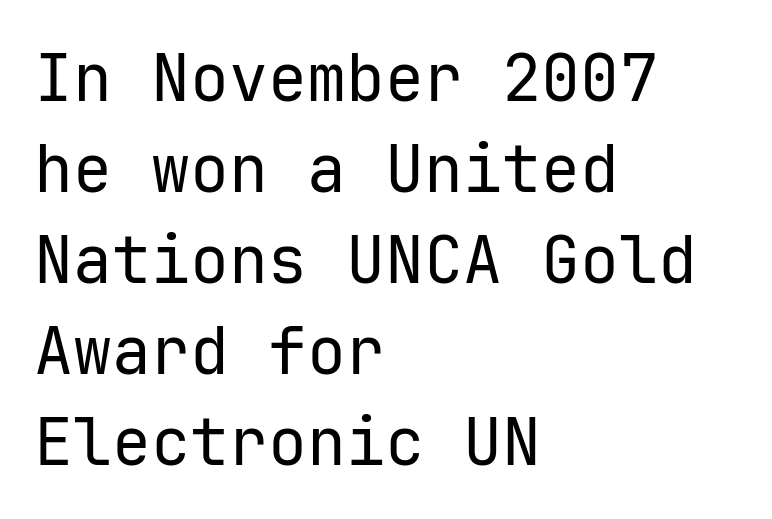
The image shows 65 px regular-weight sans-serif type, upright; set left-aligned, normal line spacing (1.4x), normal letter spacing, not underlined; low stroke contrast and a medium x-height.
